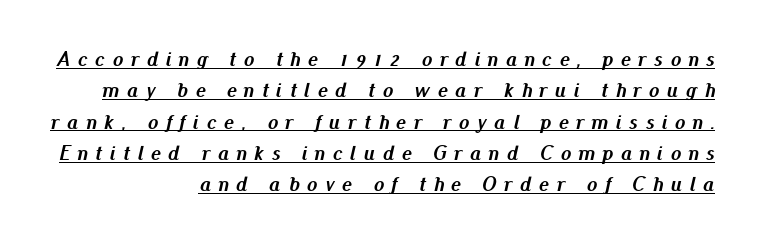
Q: Is the text bold? A: Yes.
Q: Is the text italic (slanted)? A: Yes, it leans right by about 13 degrees.
Q: Is the text underlined? A: Yes.
Q: How is the paragraph aligned? A: Right-aligned.
Q: Is the spacing between letters normal or unusually wide? A: Unusually wide.
Q: Is the spacing between lines tight, normal or loose? A: Normal.
